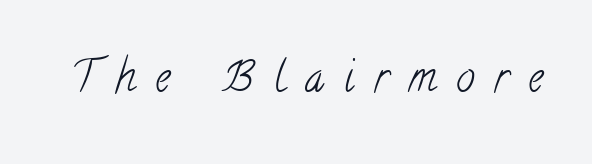
This is not heavy type; no bold has been used. Here the glyphs are tracked loosely, breaking word shapes into spaced letters. Varying glyph widths throughout — classic text-font behaviour.
